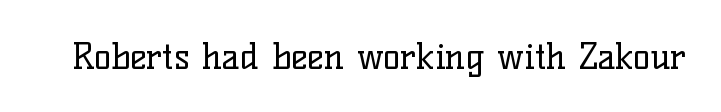
Q: Is the text bold? A: No.
Q: Is the text italic (slanted)? A: No, it is upright.
Q: Is the typeface a serif or a sans-serif typeface? A: Serif.
Q: Is the text underlined? A: No.
Q: Is the spacing between letters normal or unusually wide? A: Normal.
Q: Width (condensed, normal, or wide)? A: Normal.
Q: Stroke contrast? A: Low.
Q: x-height? A: Medium.
Q: Monospaced? A: No.
